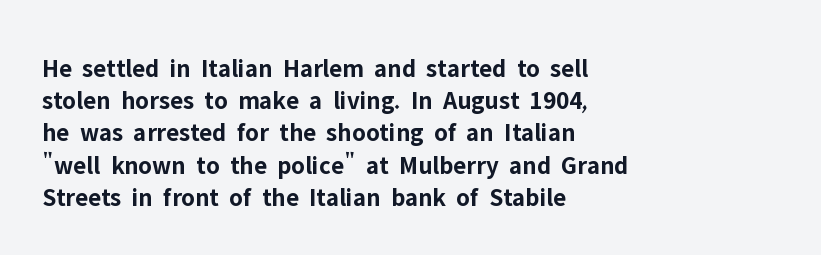
{"italic": "no", "bold": "yes", "underline": "no", "align": "left", "line_spacing_ratio": 1.24, "letter_spacing": "normal", "letter_spacing_em": 0.0, "glyph_px": 26}
